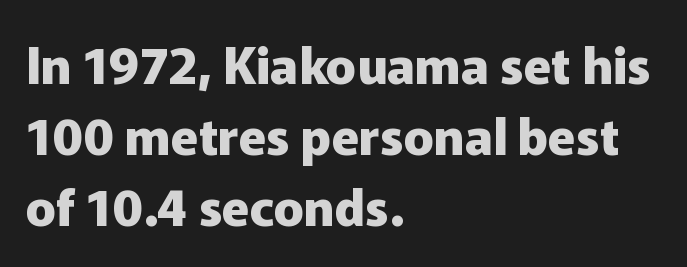
Q: Is the text bold? A: Yes.
Q: Is the text italic (slanted)? A: No, it is upright.
Q: Is the typeface a serif or a sans-serif typeface? A: Sans-serif.
Q: Is the text underlined? A: No.
Q: How is the paragraph aligned? A: Left-aligned.
Q: Is the spacing between letters normal or unusually wide? A: Normal.
Q: Is the spacing between lines tight, normal or loose? A: Normal.
Q: Width (condensed, normal, or wide)? A: Normal.
Q: Stroke contrast? A: Low.
Q: x-height? A: Medium.
Q: Monospaced? A: No.
